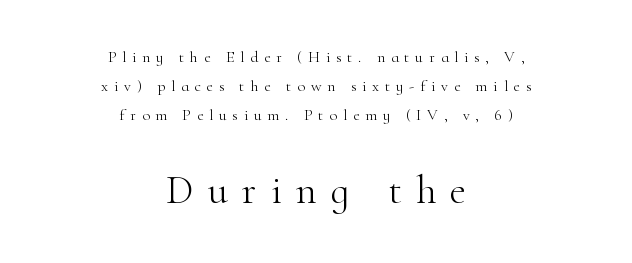
Size hierarchy here favors the trailing block over the leading one. Varying glyph widths throughout — classic text-font behaviour. Do the letters lean? They stand straight. The paragraph has two soft edges and a firm central axis. Weight: regular or lighter.
